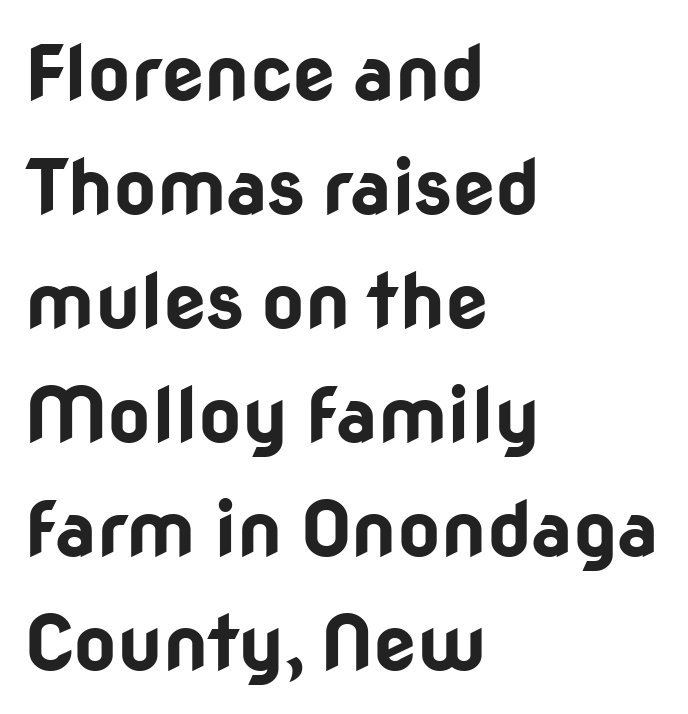
Is this a fixed-width face? No — the glyphs have proportional, varying widths. No extra tracking has been applied to these lines. Pretty heavy lettering here — definitely bold. Interline gaps are of average width in this sample. A clean baseline with only descenders dipping below it.
